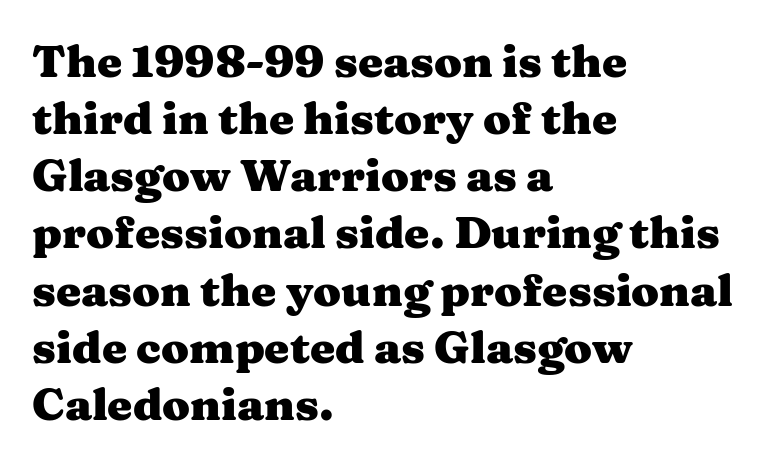
The image shows 45 px heavy, wide serif type, upright; set left-aligned, normal line spacing (1.27x), normal letter spacing, not underlined; medium stroke contrast and a medium x-height.
